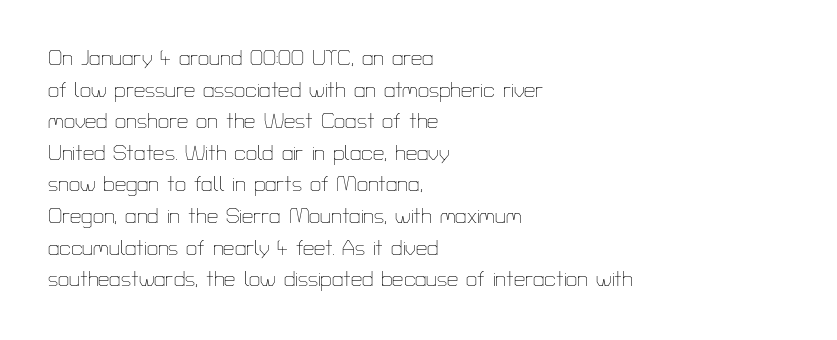
Teacher's note: observe the even left margin — that is flush-left alignment. The passage shown is not underscored anywhere. The rendering uses a moderate line-height, typical for paragraphs. Ascenders rise straight up at ninety degrees. Nobody touched the tracking dial on this one.
